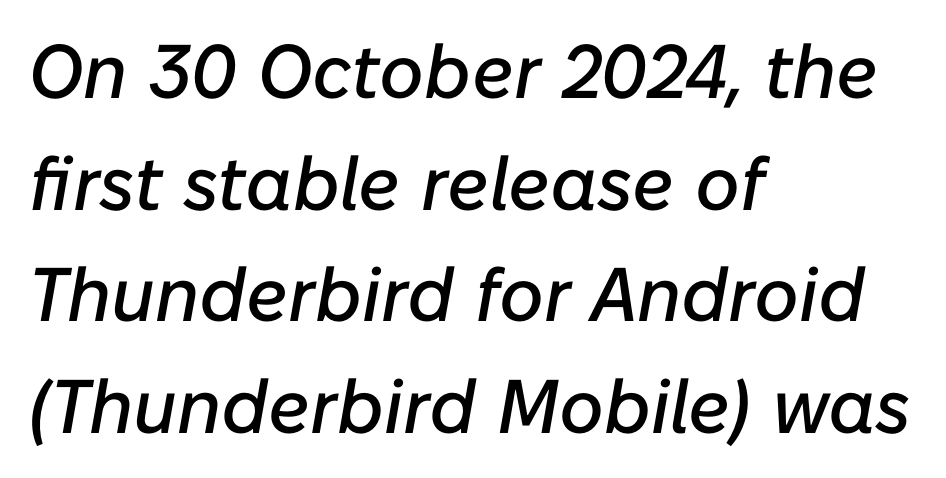
{"italic": "yes", "lean": "right", "slant_degrees": 10, "width": "normal", "stroke_contrast": "low", "x_height": "medium", "monospaced": "no", "underline": "no", "align": "left", "line_spacing": "normal", "line_spacing_ratio": 1.47, "letter_spacing": "normal", "letter_spacing_em": 0.0, "glyph_px": 76}
